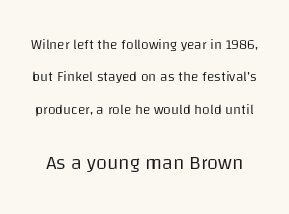
It's the straight-up-and-down kind of type. Compared with typical paragraphs, the rows here are farther apart. Anything drawn beneath the words? Only blank space. Scale increases going downward across the two blocks. The typeface has the unassuming heft of standard copy or less.
